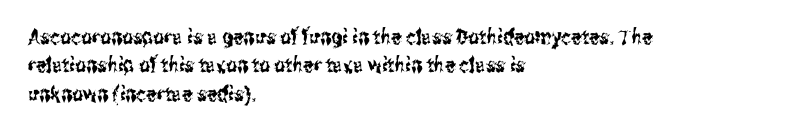
The image shows 21 px text type, upright; set left-aligned, normal line spacing (1.35x), normal letter spacing, not underlined.
